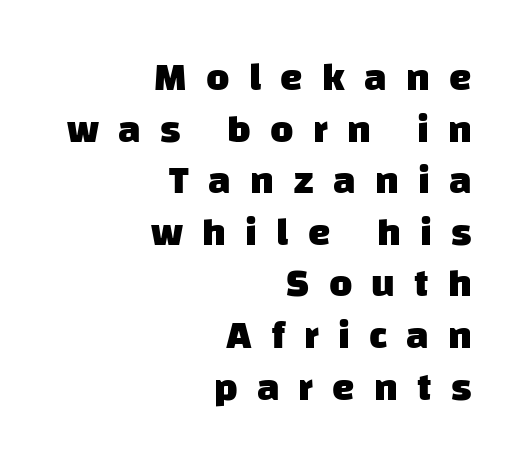
The image shows 40 px heavy sans-serif type; set right-aligned, normal line spacing (1.29x), unusually wide letter spacing (+0.48 em), not underlined; low stroke contrast and a large x-height.
